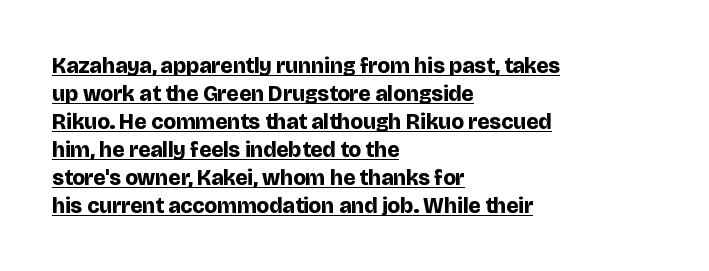
The image shows 22 px bold type, upright; set left-aligned, normal line spacing (1.27x), normal letter spacing, underlined.
